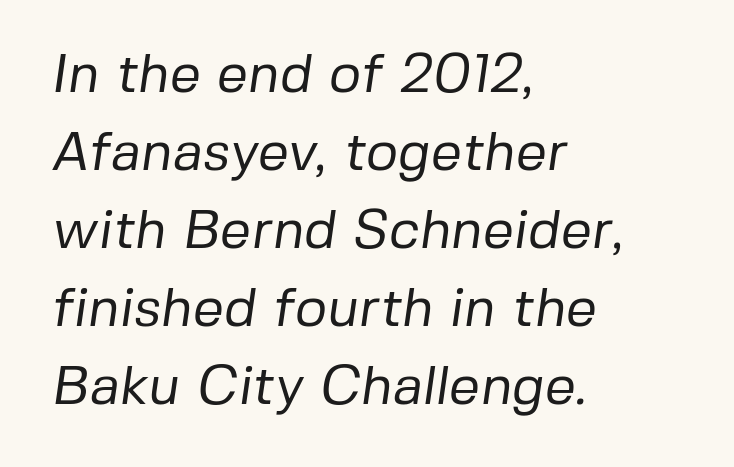
The image shows 55 px regular-weight sans-serif type; set left-aligned, normal line spacing (1.42x), normal letter spacing, not underlined; low stroke contrast and a medium x-height.
